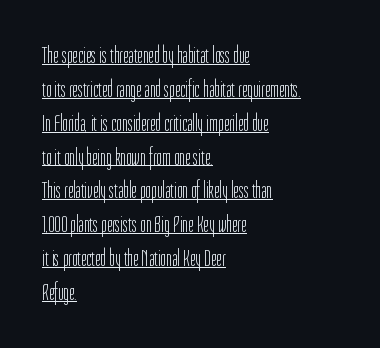
The image shows 24 px text type, upright; set left-aligned, normal line spacing (1.41x), normal letter spacing, underlined.
